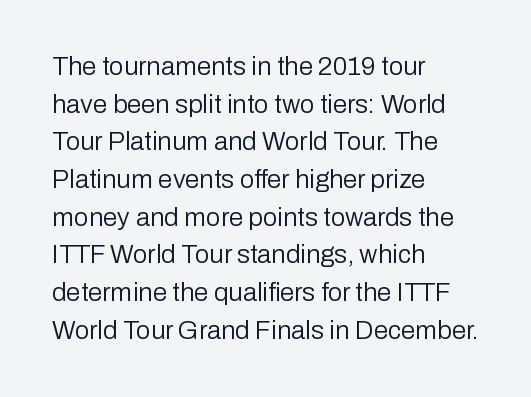
This sample is left-justified, so line endings fall wherever the words run out. Short note: letters normally spaced. These lines were composed using upright roman letters. Nothing heavy about these letters — not bold at all. The glyphs are unaccompanied by any horizontal stroke below them. Quick note: interline space is typical.
